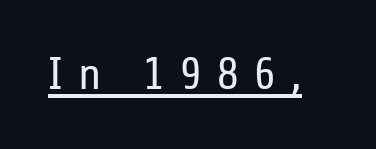
The gaps between neighbouring characters are conspicuously large. This sample uses a sans-serif face. Upright lettering throughout. The words here are underlined. The face used here is proportionally spaced, like ordinary book or web type.
